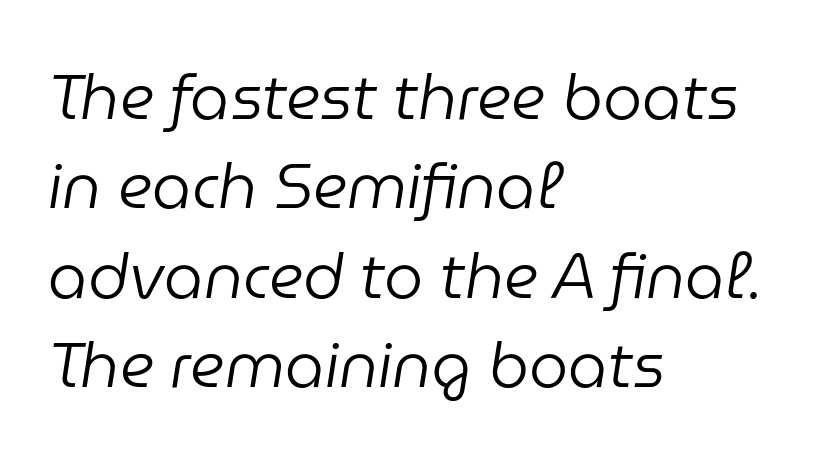
Quick note: interline space is typical. Caption: standard tracking, unaltered. One-word summary of the alignment: left. Each letter keeps its own natural width here, so spacing adapts to shape. Quick note: underline off.
